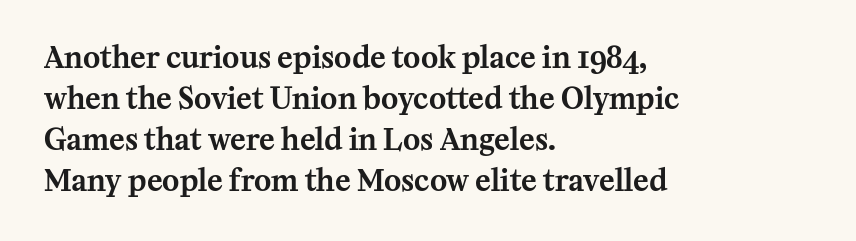
{"serif": "yes", "italic": "no", "width": "normal", "stroke_contrast": "medium", "x_height": "medium", "monospaced": "no", "underline": "no", "align": "left", "line_spacing": "normal", "line_spacing_ratio": 1.41, "letter_spacing": "normal", "letter_spacing_em": 0.0, "glyph_px": 29}
